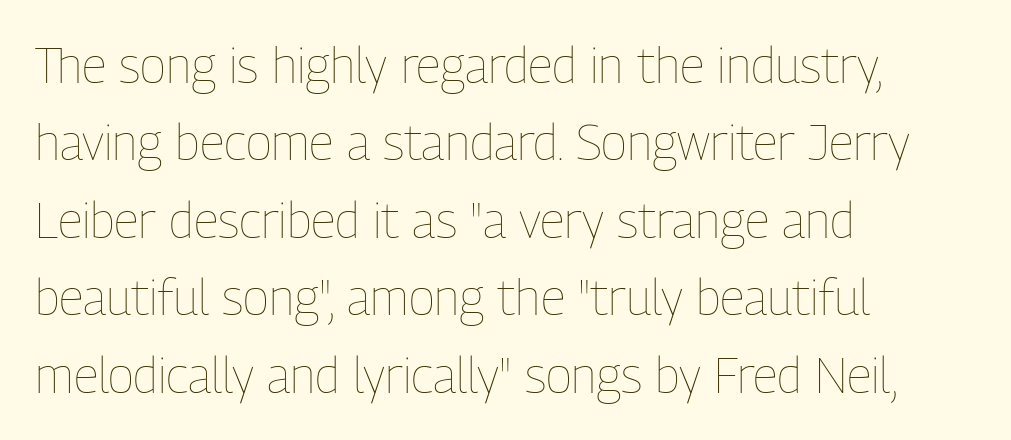
{"italic": "no", "bold": "no", "weight": "thin", "width": "condensed", "stroke_contrast": "low", "x_height": "medium", "monospaced": "no", "underline": "no", "align": "left", "line_spacing": "normal", "line_spacing_ratio": 1.58, "letter_spacing": "normal", "letter_spacing_em": 0.0, "glyph_px": 49}
